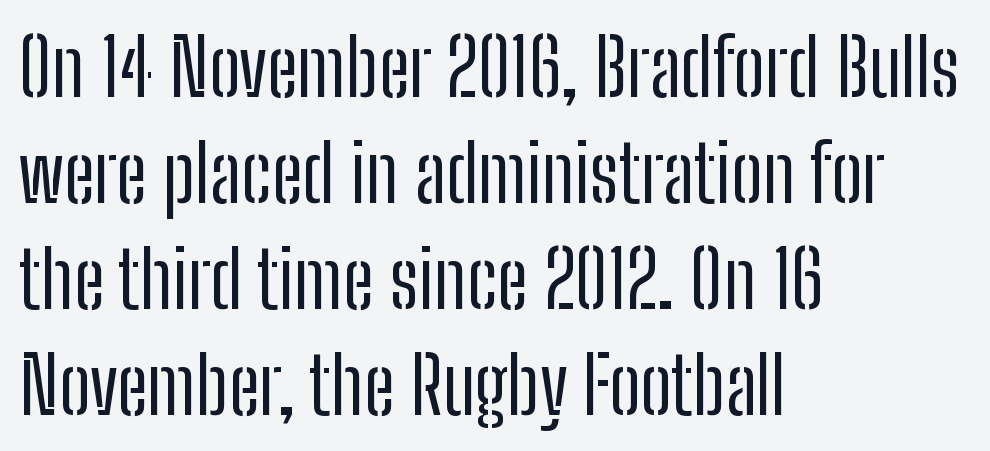
Q: Is the text bold? A: No.
Q: Is the text italic (slanted)? A: No, it is upright.
Q: Is the typeface a serif or a sans-serif typeface? A: Sans-serif.
Q: Is the text underlined? A: No.
Q: How is the paragraph aligned? A: Left-aligned.
Q: Is the spacing between letters normal or unusually wide? A: Normal.
Q: Is the spacing between lines tight, normal or loose? A: Normal.
Q: Width (condensed, normal, or wide)? A: Condensed.
Q: Stroke contrast? A: Low.
Q: x-height? A: Medium.
Q: Monospaced? A: No.
